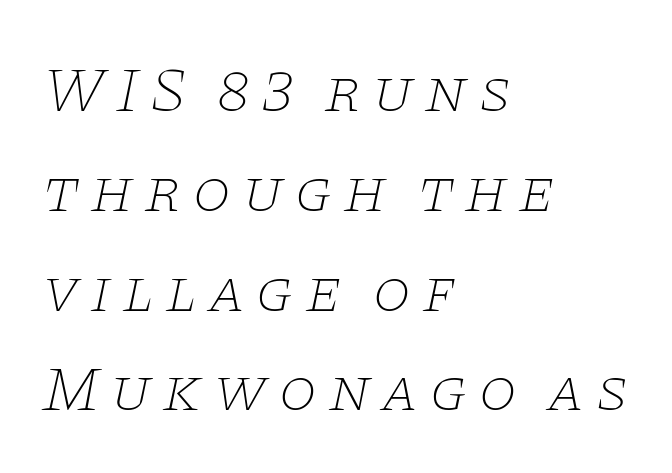
{"serif": "yes", "italic": "yes", "lean": "right", "slant_degrees": 11, "bold": "no", "weight": "thin", "width": "wide", "stroke_contrast": "low", "x_height": "large", "monospaced": "no", "underline": "no", "align": "left", "line_spacing": "normal", "line_spacing_ratio": 1.61, "glyph_px": 62}
